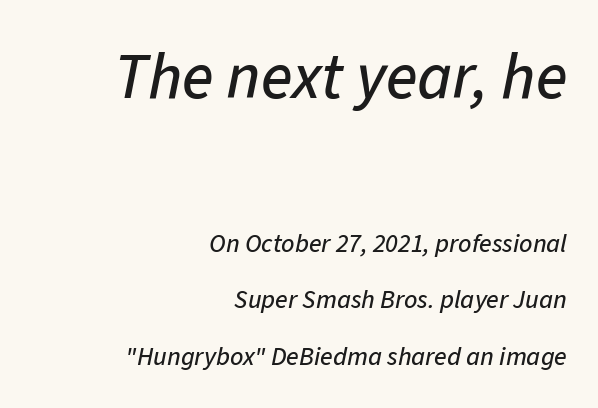
Q: Is the text italic (slanted)? A: Yes, it leans right by about 11 degrees.
Q: Is the text underlined? A: No.
Q: How is the paragraph aligned? A: Right-aligned.
Q: Is the spacing between letters normal or unusually wide? A: Normal.
Q: Is the spacing between lines tight, normal or loose? A: Loose.
Q: Which block of text is set in a larger size, the first (top) or the second (bottom)? A: The first (top) one.
Q: Width (condensed, normal, or wide)? A: Normal.
Q: Stroke contrast? A: Low.
Q: x-height? A: Medium.
Q: Monospaced? A: No.
